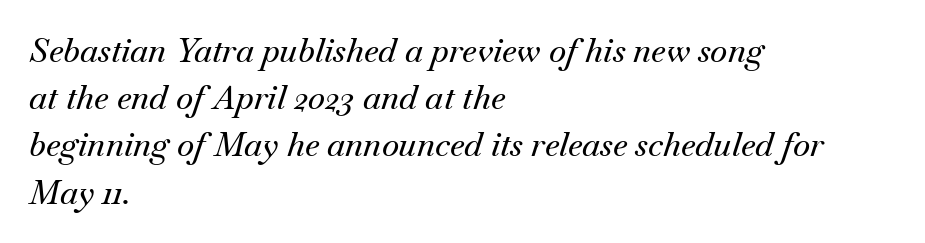
{"serif": "yes", "italic": "yes", "lean": "right", "slant_degrees": 18, "width": "normal", "stroke_contrast": "medium", "x_height": "small", "monospaced": "no", "underline": "no", "align": "left", "line_spacing": "normal", "line_spacing_ratio": 1.43, "letter_spacing": "normal", "letter_spacing_em": 0.0, "glyph_px": 33}
